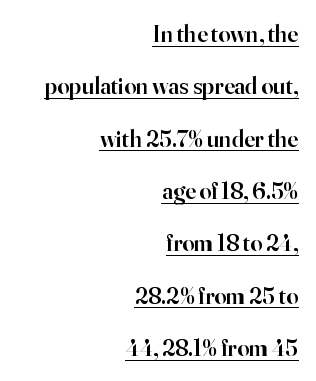
The image shows 24 px text type, upright; set right-aligned, loose line spacing (2.18x), normal letter spacing, underlined.
